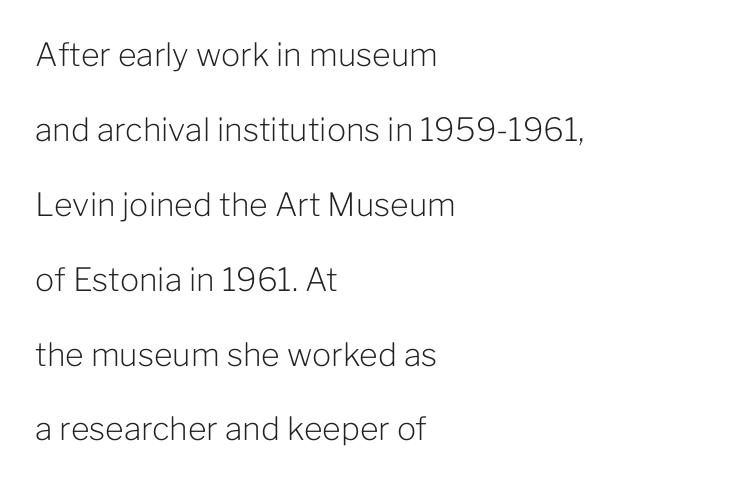
This reads as an unemphasized weight, regular at the heaviest. The passage is arranged the way most books set body copy — flush left. You could not count columns in this text — the font is proportionally spaced. Honestly, there is no underline to notice here at all. Tracking here is standard; glyphs follow each other at the usual distance. The font's upright variant was chosen for this text.
